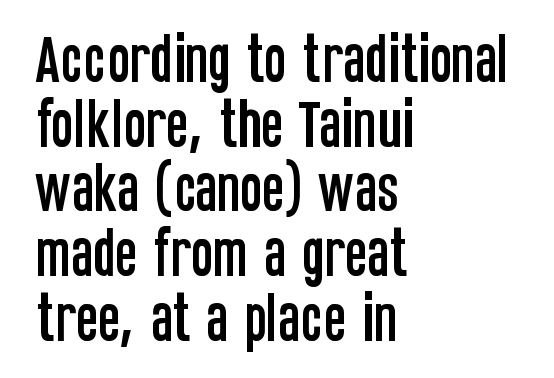
Q: Is the text italic (slanted)? A: No, it is upright.
Q: Is the typeface a serif or a sans-serif typeface? A: Sans-serif.
Q: Is the text underlined? A: No.
Q: How is the paragraph aligned? A: Left-aligned.
Q: Is the spacing between letters normal or unusually wide? A: Normal.
Q: Width (condensed, normal, or wide)? A: Condensed.
Q: Stroke contrast? A: Low.
Q: x-height? A: Large.
Q: Monospaced? A: No.
